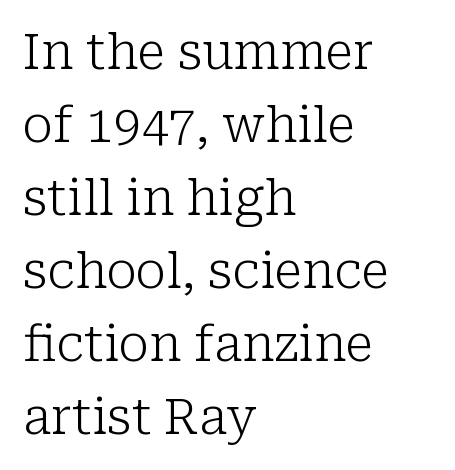
The image shows 49 px light serif type, upright; set left-aligned, normal line spacing (1.49x), normal letter spacing, not underlined; low stroke contrast and a medium x-height.
